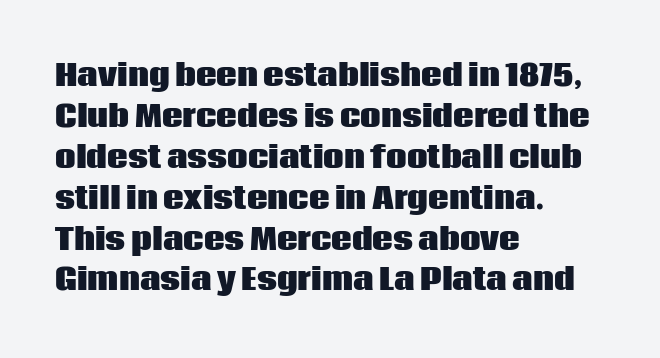
Q: Is the text bold? A: Yes.
Q: Is the text italic (slanted)? A: No, it is upright.
Q: Is the typeface a serif or a sans-serif typeface? A: Sans-serif.
Q: Is the text underlined? A: No.
Q: How is the paragraph aligned? A: Left-aligned.
Q: Is the spacing between letters normal or unusually wide? A: Normal.
Q: Is the spacing between lines tight, normal or loose? A: Normal.
Q: Width (condensed, normal, or wide)? A: Normal.
Q: Stroke contrast? A: Low.
Q: x-height? A: Large.
Q: Monospaced? A: No.
